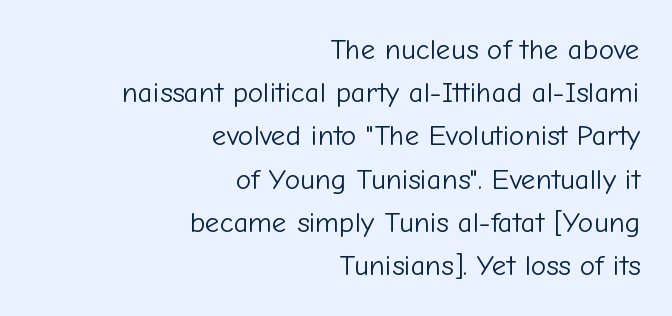
Q: Is the text bold? A: No.
Q: Is the text italic (slanted)? A: No, it is upright.
Q: Is the typeface a serif or a sans-serif typeface? A: Sans-serif.
Q: Is the text underlined? A: No.
Q: How is the paragraph aligned? A: Right-aligned.
Q: Is the spacing between letters normal or unusually wide? A: Normal.
Q: Is the spacing between lines tight, normal or loose? A: Normal.
Q: Width (condensed, normal, or wide)? A: Normal.
Q: Stroke contrast? A: Low.
Q: x-height? A: Medium.
Q: Monospaced? A: No.
